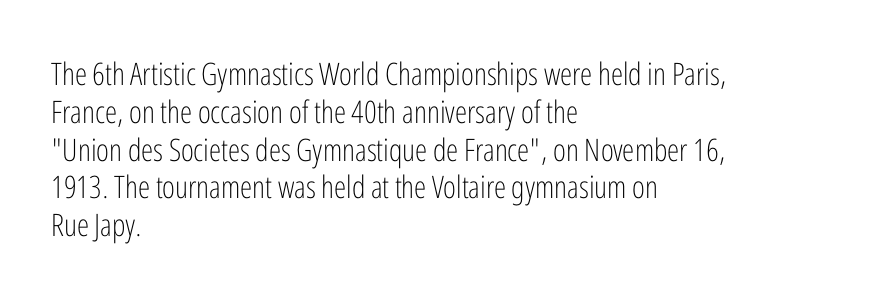
{"serif": "no", "italic": "no", "bold": "no", "weight": "light", "width": "condensed", "stroke_contrast": "low", "x_height": "medium", "monospaced": "no", "underline": "no", "align": "left", "line_spacing_ratio": 1.22, "letter_spacing": "normal", "letter_spacing_em": 0.0, "glyph_px": 31}
